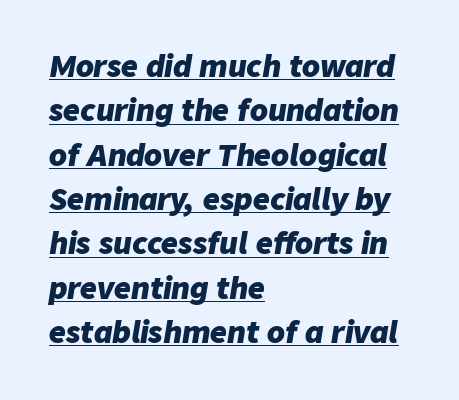
{"italic": "yes", "lean": "right", "slant_degrees": 9, "bold": "yes", "weight": "heavy", "width": "normal", "stroke_contrast": "low", "x_height": "medium", "monospaced": "no", "underline": "yes", "align": "left", "line_spacing": "normal", "line_spacing_ratio": 1.53, "letter_spacing": "normal", "letter_spacing_em": 0.0, "glyph_px": 29}
